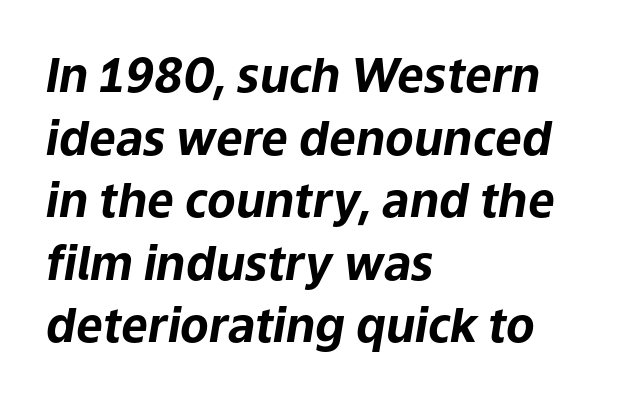
Q: Is the text bold? A: Yes.
Q: Is the text italic (slanted)? A: Yes, it leans right by about 9 degrees.
Q: Is the text underlined? A: No.
Q: How is the paragraph aligned? A: Left-aligned.
Q: Is the spacing between letters normal or unusually wide? A: Normal.
Q: Is the spacing between lines tight, normal or loose? A: Normal.
Q: Width (condensed, normal, or wide)? A: Normal.
Q: Stroke contrast? A: Low.
Q: x-height? A: Medium.
Q: Monospaced? A: No.
